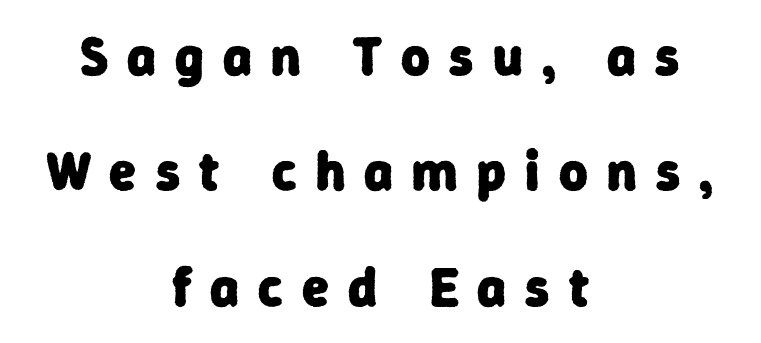
Q: Is the text bold? A: Yes.
Q: Is the typeface a serif or a sans-serif typeface? A: Sans-serif.
Q: Is the text underlined? A: No.
Q: How is the paragraph aligned? A: Centered.
Q: Is the spacing between letters normal or unusually wide? A: Unusually wide.
Q: Is the spacing between lines tight, normal or loose? A: Loose.
Q: Width (condensed, normal, or wide)? A: Normal.
Q: Stroke contrast? A: Low.
Q: x-height? A: Medium.
Q: Monospaced? A: No.
